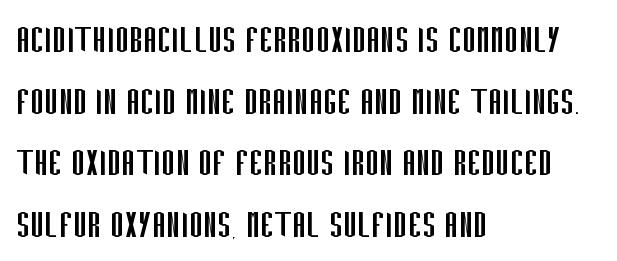
Q: Is the text bold? A: No.
Q: Is the text italic (slanted)? A: No, it is upright.
Q: Is the typeface a serif or a sans-serif typeface? A: Sans-serif.
Q: Is the text underlined? A: No.
Q: How is the paragraph aligned? A: Left-aligned.
Q: Is the spacing between letters normal or unusually wide? A: Normal.
Q: Is the spacing between lines tight, normal or loose? A: Normal.
Q: Width (condensed, normal, or wide)? A: Condensed.
Q: Stroke contrast? A: Low.
Q: x-height? A: Large.
Q: Monospaced? A: No.
